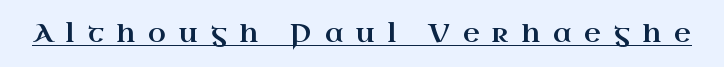
This sample carries an underscore along the baseline area. Tall strokes in this sample are plumb rather than angled. Letter spacing: wide.
